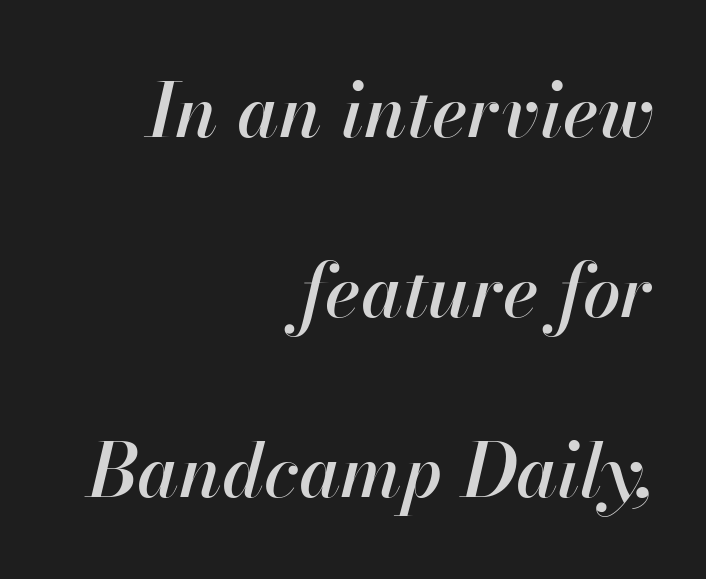
Q: Is the text italic (slanted)? A: Yes, it leans right by about 13 degrees.
Q: Is the text underlined? A: No.
Q: How is the paragraph aligned? A: Right-aligned.
Q: Is the spacing between letters normal or unusually wide? A: Normal.
Q: Is the spacing between lines tight, normal or loose? A: Loose.
Q: Width (condensed, normal, or wide)? A: Normal.
Q: Stroke contrast? A: High.
Q: x-height? A: Small.
Q: Monospaced? A: No.
